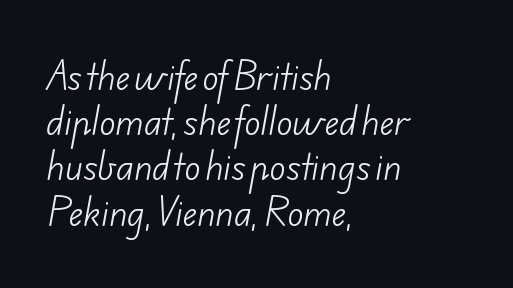
{"serif": "no", "bold": "no", "weight": "light", "width": "normal", "stroke_contrast": "low", "x_height": "small", "monospaced": "no", "underline": "no", "align": "left", "line_spacing": "normal", "line_spacing_ratio": 1.33, "letter_spacing": "normal", "letter_spacing_em": 0.0, "glyph_px": 34}
